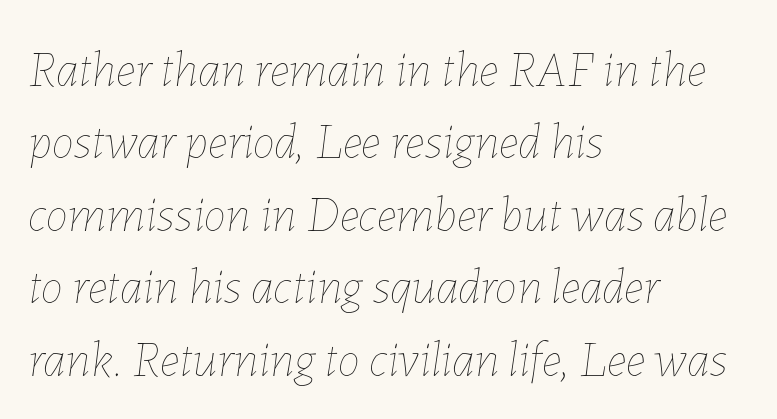
The image shows 50 px thin type, italic (leaning right); set left-aligned, normal line spacing (1.45x), normal letter spacing, not underlined; low stroke contrast and a medium x-height.
